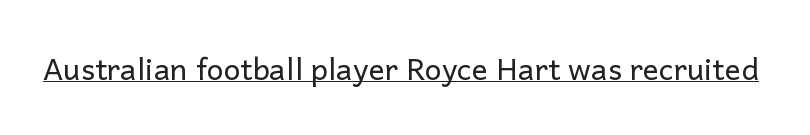
Posture: upright roman. In terms of letterspacing, this is plain default setting. No feet cap the strokes, marking this as sans-serif type. A baseline rule has been typeset under these characters.
